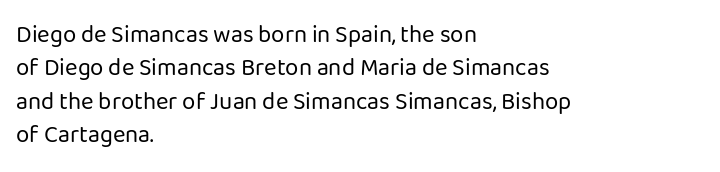
{"italic": "no", "bold": "no", "underline": "no", "align": "left", "line_spacing": "normal", "line_spacing_ratio": 1.39, "letter_spacing": "normal", "letter_spacing_em": 0.0, "glyph_px": 24}
